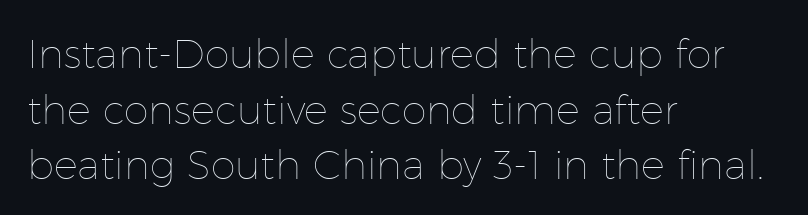
Q: Is the text bold? A: No.
Q: Is the text italic (slanted)? A: No, it is upright.
Q: Is the text underlined? A: No.
Q: How is the paragraph aligned? A: Left-aligned.
Q: Is the spacing between letters normal or unusually wide? A: Normal.
Q: Is the spacing between lines tight, normal or loose? A: Normal.
Q: Width (condensed, normal, or wide)? A: Normal.
Q: Stroke contrast? A: Low.
Q: x-height? A: Medium.
Q: Monospaced? A: No.
